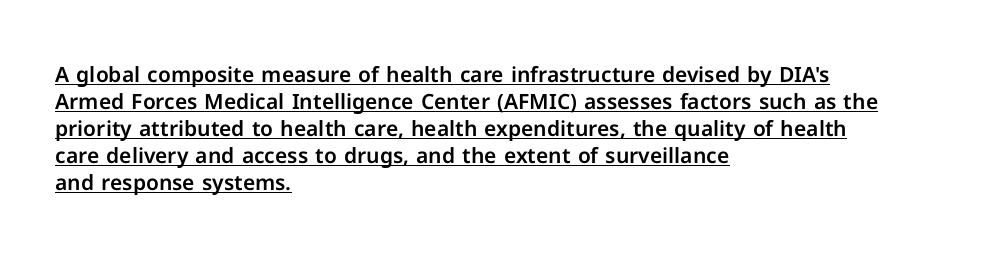
Q: Is the text italic (slanted)? A: No, it is upright.
Q: Is the text underlined? A: Yes.
Q: How is the paragraph aligned? A: Left-aligned.
Q: Is the spacing between letters normal or unusually wide? A: Normal.
Q: Is the spacing between lines tight, normal or loose? A: Normal.
